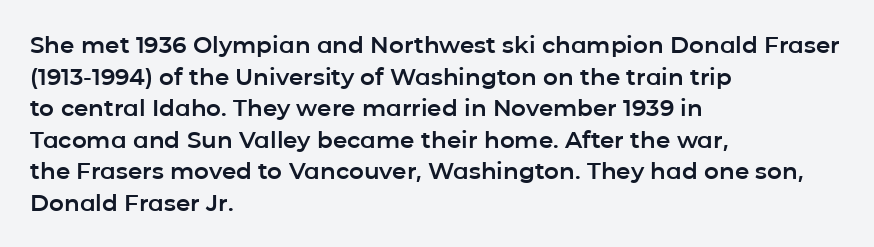
{"italic": "no", "underline": "no", "align": "left", "line_spacing": "normal", "line_spacing_ratio": 1.37, "letter_spacing": "normal", "letter_spacing_em": 0.0, "glyph_px": 23}
